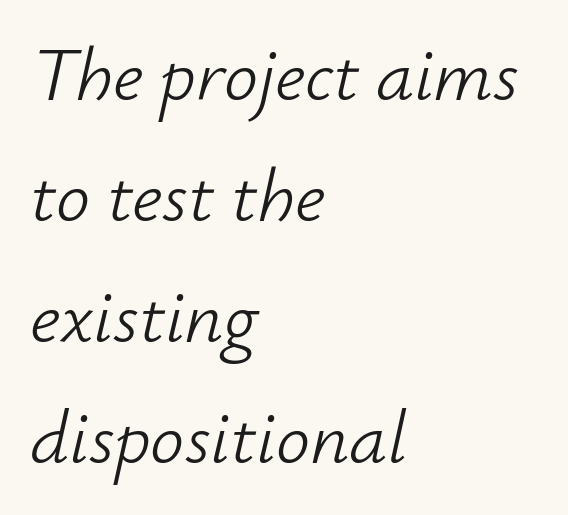
The image shows 76 px light type, italic (leaning right); set left-aligned, normal line spacing (1.59x), normal letter spacing, not underlined; low stroke contrast and a small x-height.
